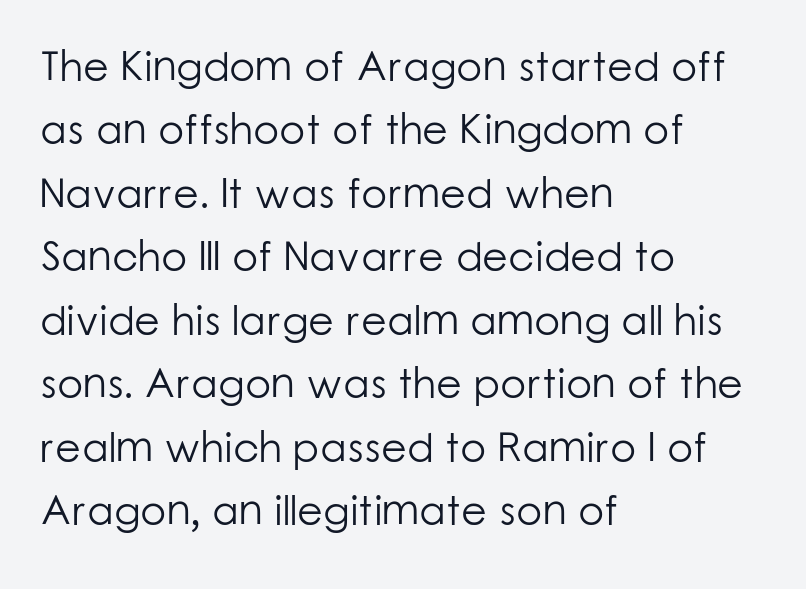
Q: Is the text bold? A: No.
Q: Is the text italic (slanted)? A: No, it is upright.
Q: Is the typeface a serif or a sans-serif typeface? A: Sans-serif.
Q: Is the text underlined? A: No.
Q: How is the paragraph aligned? A: Left-aligned.
Q: Is the spacing between letters normal or unusually wide? A: Normal.
Q: Is the spacing between lines tight, normal or loose? A: Normal.
Q: Width (condensed, normal, or wide)? A: Normal.
Q: Stroke contrast? A: Low.
Q: x-height? A: Medium.
Q: Monospaced? A: No.
